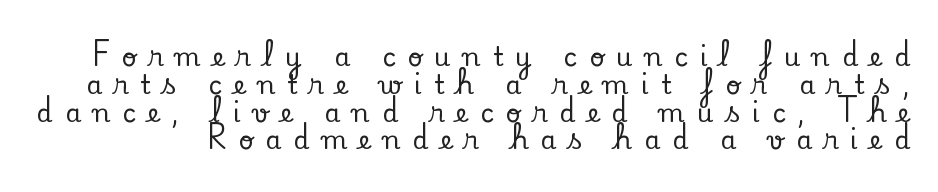
In terms of leading, this rendering errs on the cramped side. Letter spacing: wide. In terms of posture, this sample is upright. Type without underlining.
